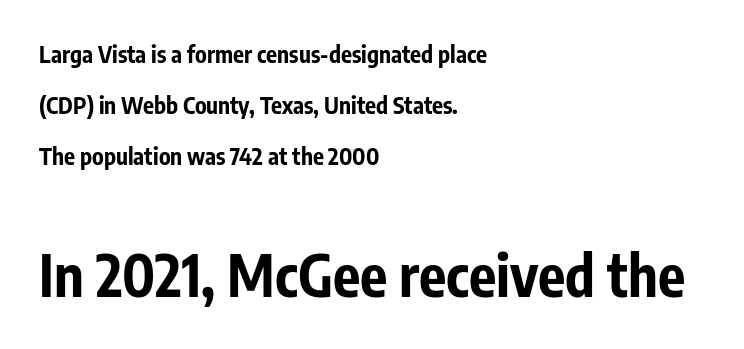
{"serif": "no", "italic": "no", "bold": "yes", "weight": "bold", "width": "condensed", "stroke_contrast": "low", "x_height": "medium", "monospaced": "no", "underline": "no", "align": "left", "line_spacing": "loose", "line_spacing_ratio": 2.22, "letter_spacing": "normal", "letter_spacing_em": 0.0, "larger_block": "second", "size_ratio": 2.48, "glyph_px": 57}
